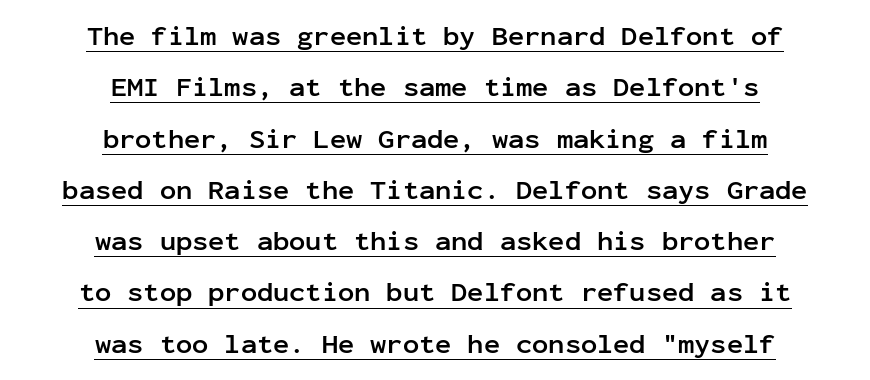
Tracking here is standard; glyphs follow each other at the usual distance. The specimen includes a rule beneath the text block's lines. Does the leading feel generous? Absolutely, it's lavish. One-word summary of the alignment: center. On the weight axis this lands at bold, roughly 700.
